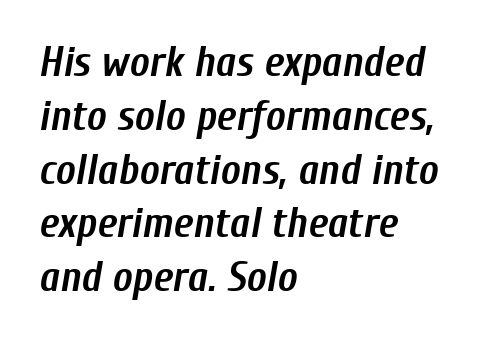
Q: Is the text bold? A: Yes.
Q: Is the text italic (slanted)? A: Yes, it leans right by about 10 degrees.
Q: Is the text underlined? A: No.
Q: How is the paragraph aligned? A: Left-aligned.
Q: Is the spacing between letters normal or unusually wide? A: Normal.
Q: Is the spacing between lines tight, normal or loose? A: Normal.
Q: Width (condensed, normal, or wide)? A: Condensed.
Q: Stroke contrast? A: Low.
Q: x-height? A: Medium.
Q: Monospaced? A: No.
